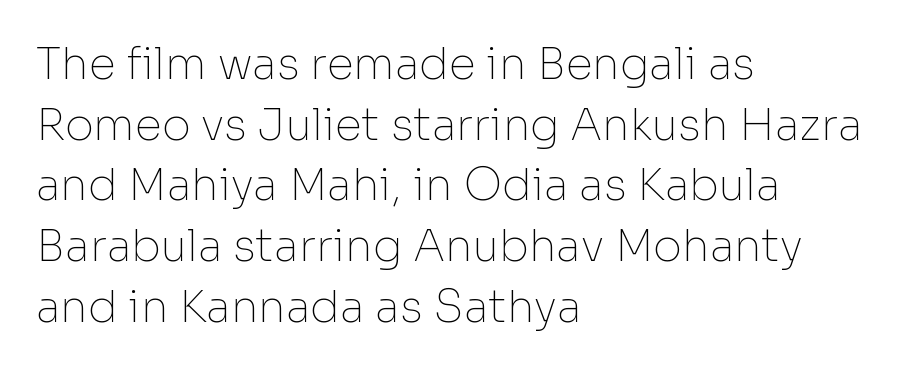
{"serif": "no", "italic": "no", "bold": "no", "weight": "thin", "width": "normal", "stroke_contrast": "low", "x_height": "medium", "monospaced": "no", "underline": "no", "align": "left", "line_spacing": "normal", "line_spacing_ratio": 1.38, "letter_spacing": "normal", "letter_spacing_em": 0.0, "glyph_px": 44}
